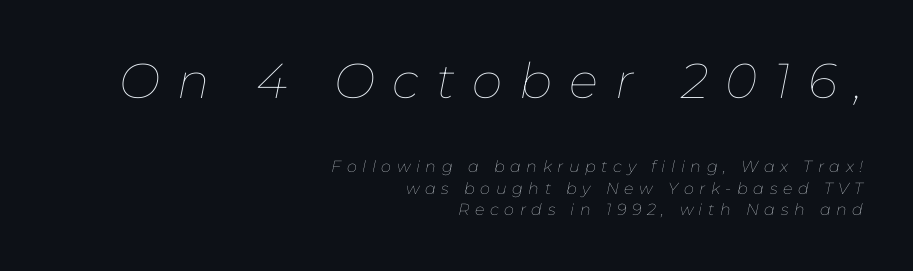
{"italic": "yes", "lean": "right", "slant_degrees": 11, "bold": "no", "weight": "thin", "width": "normal", "stroke_contrast": "low", "x_height": "medium", "monospaced": "no", "underline": "no", "align": "right", "line_spacing": "normal", "line_spacing_ratio": 1.36, "letter_spacing": "wide", "letter_spacing_em": 0.35, "larger_block": "first", "size_ratio": 3.06, "glyph_px": 49}
